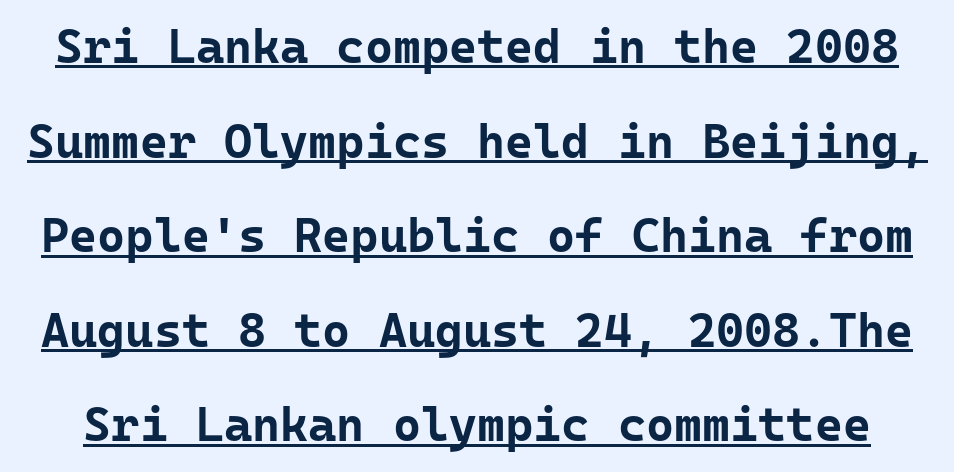
{"serif": "no", "italic": "no", "bold": "yes", "weight": "bold", "width": "normal", "stroke_contrast": "low", "x_height": "medium", "monospaced": "yes", "underline": "yes", "line_spacing": "loose", "line_spacing_ratio": 1.97, "letter_spacing": "normal", "letter_spacing_em": 0.0, "glyph_px": 48}
